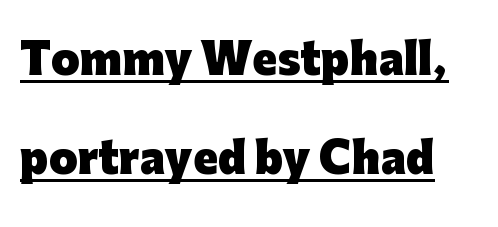
In terms of weight, the rendering is a true, heavy bold. You could not count columns in this text — the font is proportionally spaced. Nothing unusual about the tracking: characters are spaced as the font intends. Font category for this specimen: sans-serif.
